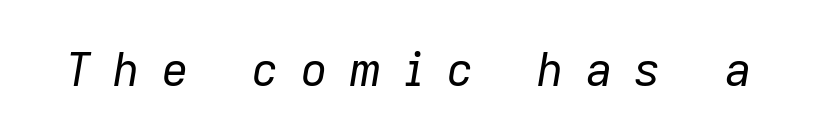
{"italic": "yes", "lean": "right", "slant_degrees": 9, "bold": "no", "weight": "regular", "width": "normal", "stroke_contrast": "low", "x_height": "medium", "monospaced": "no", "underline": "no", "letter_spacing": "wide", "letter_spacing_em": 0.48, "glyph_px": 46}
